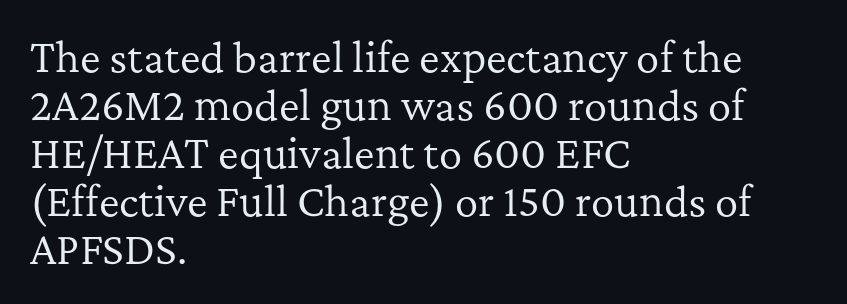
Q: Is the text bold? A: No.
Q: Is the text italic (slanted)? A: No, it is upright.
Q: Is the typeface a serif or a sans-serif typeface? A: Serif.
Q: Is the text underlined? A: No.
Q: How is the paragraph aligned? A: Left-aligned.
Q: Is the spacing between letters normal or unusually wide? A: Normal.
Q: Width (condensed, normal, or wide)? A: Normal.
Q: Stroke contrast? A: Low.
Q: x-height? A: Medium.
Q: Monospaced? A: No.
